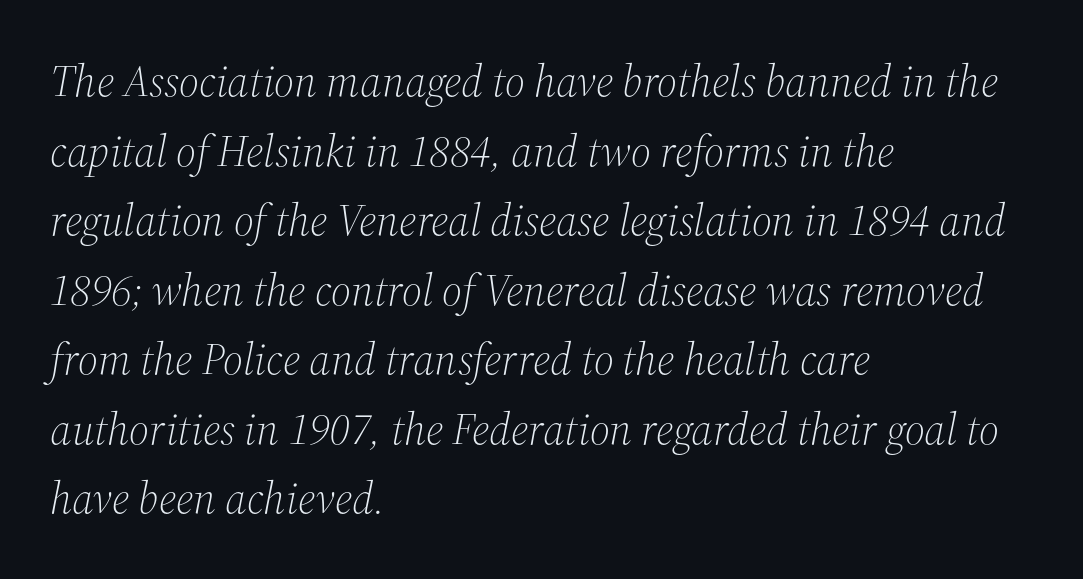
Q: Is the text bold? A: No.
Q: Is the text italic (slanted)? A: Yes, it leans right by about 12 degrees.
Q: Is the typeface a serif or a sans-serif typeface? A: Serif.
Q: Is the text underlined? A: No.
Q: How is the paragraph aligned? A: Left-aligned.
Q: Is the spacing between letters normal or unusually wide? A: Normal.
Q: Is the spacing between lines tight, normal or loose? A: Normal.
Q: Width (condensed, normal, or wide)? A: Normal.
Q: Stroke contrast? A: Medium.
Q: x-height? A: Medium.
Q: Monospaced? A: No.
